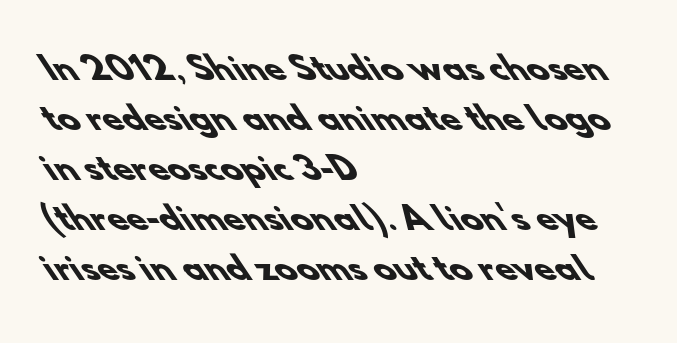
The image shows 32 px heavy sans-serif type; set left-aligned, normal line spacing (1.56x), normal letter spacing, not underlined; low stroke contrast and a small x-height.
